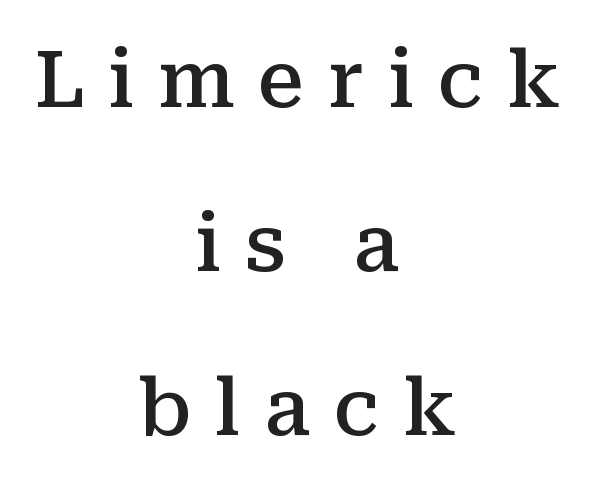
{"serif": "yes", "italic": "no", "bold": "semi", "weight": "semibold", "width": "normal", "stroke_contrast": "medium", "x_height": "medium", "monospaced": "no", "underline": "no", "align": "center", "line_spacing": "loose", "line_spacing_ratio": 2.1, "letter_spacing": "wide", "letter_spacing_em": 0.3, "glyph_px": 78}
